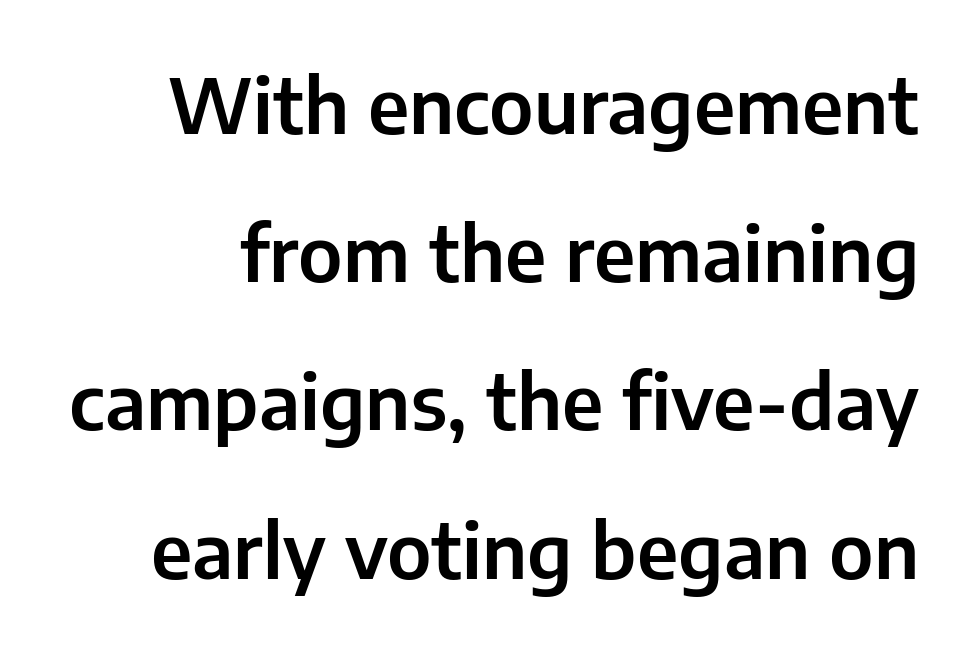
Q: Is the text italic (slanted)? A: No, it is upright.
Q: Is the typeface a serif or a sans-serif typeface? A: Sans-serif.
Q: Is the text underlined? A: No.
Q: Is the spacing between letters normal or unusually wide? A: Normal.
Q: Is the spacing between lines tight, normal or loose? A: Loose.
Q: Width (condensed, normal, or wide)? A: Normal.
Q: Stroke contrast? A: Low.
Q: x-height? A: Medium.
Q: Monospaced? A: No.
